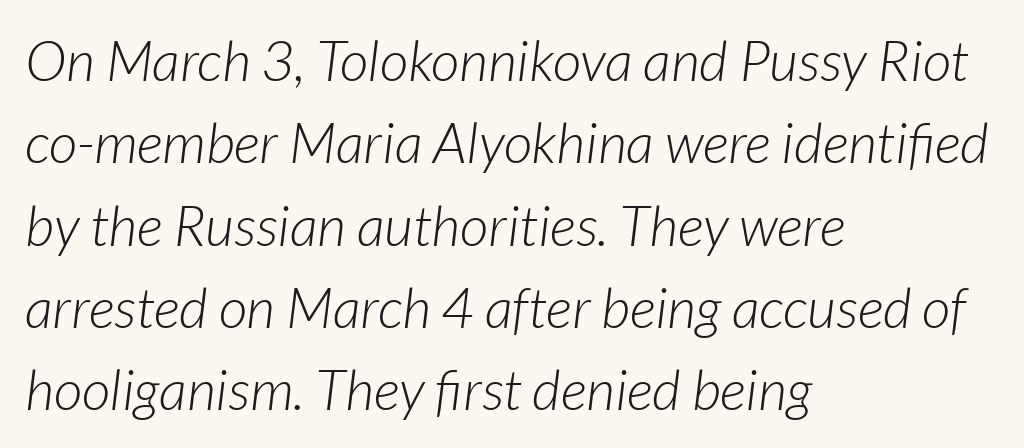
Q: Is the text bold? A: No.
Q: Is the text italic (slanted)? A: Yes, it leans right by about 7 degrees.
Q: Is the text underlined? A: No.
Q: How is the paragraph aligned? A: Left-aligned.
Q: Is the spacing between letters normal or unusually wide? A: Normal.
Q: Is the spacing between lines tight, normal or loose? A: Normal.
Q: Width (condensed, normal, or wide)? A: Normal.
Q: Stroke contrast? A: Low.
Q: x-height? A: Medium.
Q: Monospaced? A: No.
